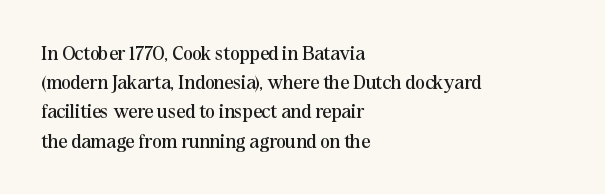
The image shows 20 px text type, upright; set left-aligned, normal line spacing (1.46x), normal letter spacing, not underlined.
